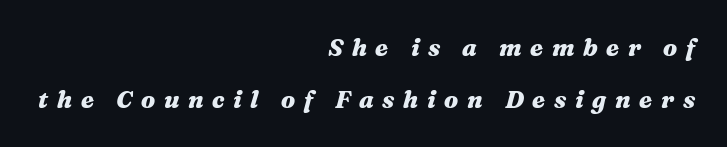
{"italic": "yes", "lean": "right", "slant_degrees": 16, "bold": "yes", "underline": "no", "align": "right", "line_spacing": "loose", "line_spacing_ratio": 2.16, "letter_spacing": "wide", "letter_spacing_em": 0.36, "glyph_px": 24}
